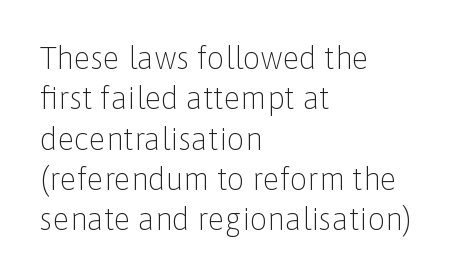
The image shows 31 px light sans-serif type, upright; set left-aligned, normal line spacing (1.3x), normal letter spacing, not underlined; low stroke contrast and a medium x-height.
